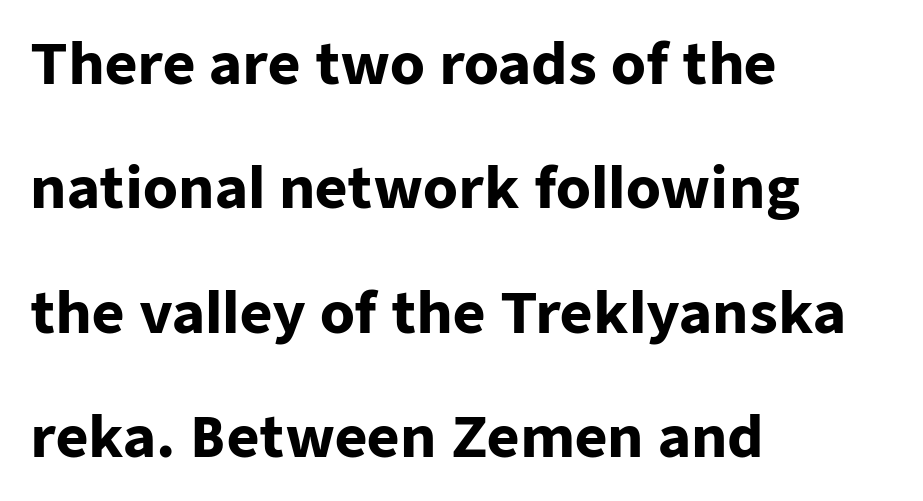
{"serif": "no", "italic": "no", "bold": "yes", "weight": "heavy", "width": "normal", "stroke_contrast": "low", "x_height": "medium", "monospaced": "no", "underline": "no", "align": "left", "line_spacing": "loose", "line_spacing_ratio": 2.22, "letter_spacing": "normal", "letter_spacing_em": 0.0, "glyph_px": 56}
